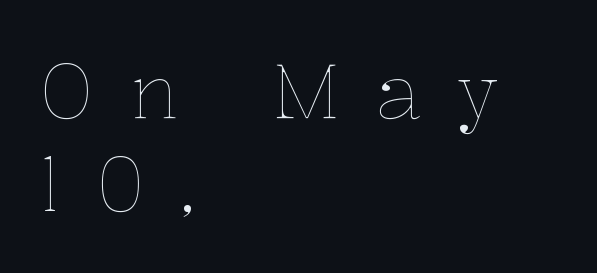
Q: Is the text bold? A: No.
Q: Is the text italic (slanted)? A: No, it is upright.
Q: Is the text underlined? A: No.
Q: How is the paragraph aligned? A: Left-aligned.
Q: Is the spacing between letters normal or unusually wide? A: Unusually wide.
Q: Width (condensed, normal, or wide)? A: Normal.
Q: Stroke contrast? A: Low.
Q: x-height? A: Medium.
Q: Monospaced? A: No.
